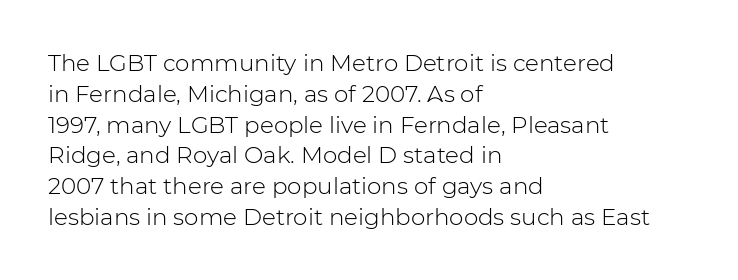
The image shows 23 px text type, upright; set left-aligned, normal line spacing (1.34x), normal letter spacing, not underlined.
